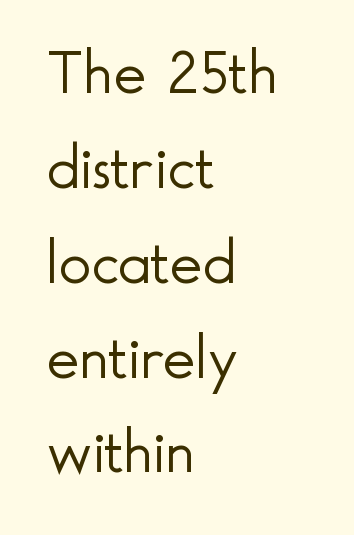
The image shows 62 px light sans-serif type, upright; set left-aligned, normal line spacing (1.53x), normal letter spacing, not underlined; a small x-height.
